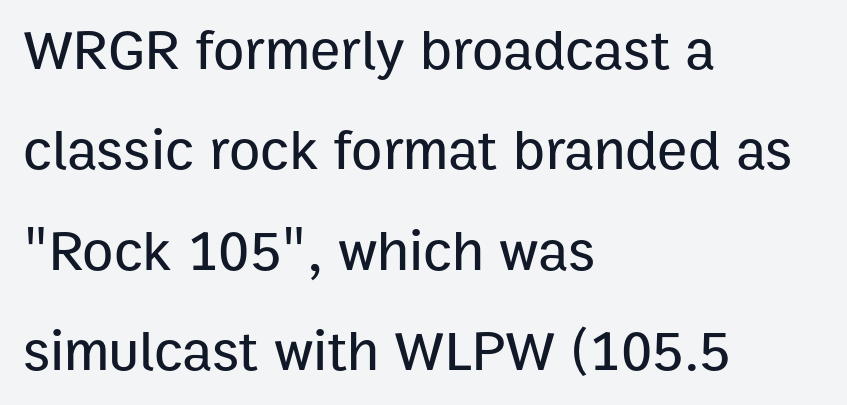
Check the space under the baseline: it is left empty. Tall strokes in this sample are plumb rather than angled. The designer went with a sans here, leaving each stem footless. The letters advance in unequal steps, a hallmark of proportional type.
